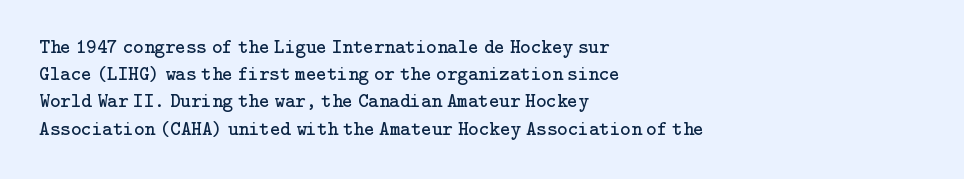
{"italic": "no", "bold": "no", "underline": "no", "align": "left", "line_spacing": "normal", "line_spacing_ratio": 1.36, "letter_spacing": "normal", "letter_spacing_em": 0.0, "glyph_px": 20}
